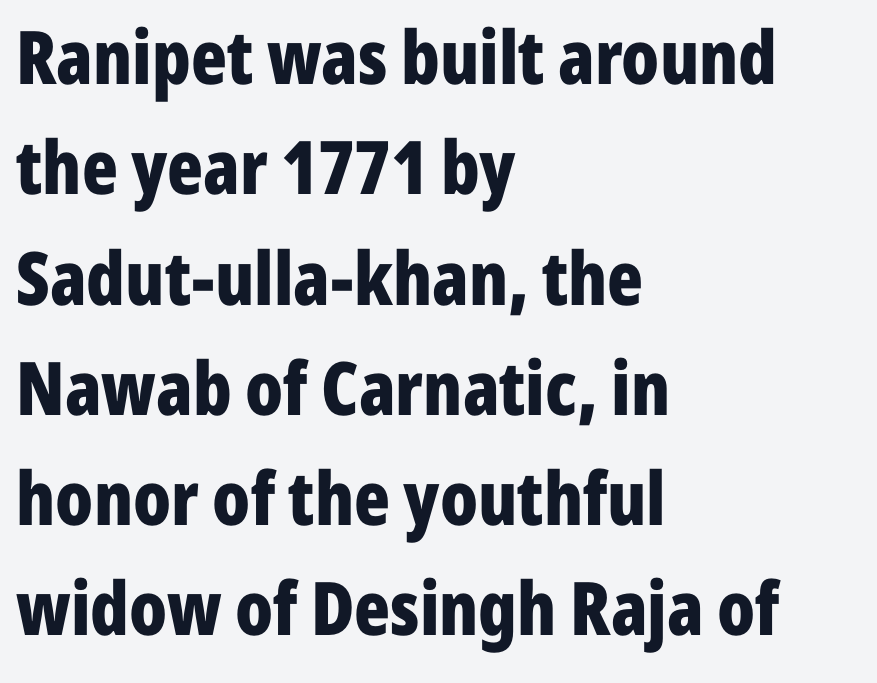
{"serif": "no", "italic": "no", "bold": "yes", "weight": "bold", "width": "condensed", "stroke_contrast": "low", "x_height": "medium", "monospaced": "no", "underline": "no", "align": "left", "line_spacing": "normal", "line_spacing_ratio": 1.49, "letter_spacing": "normal", "letter_spacing_em": 0.0, "glyph_px": 74}
